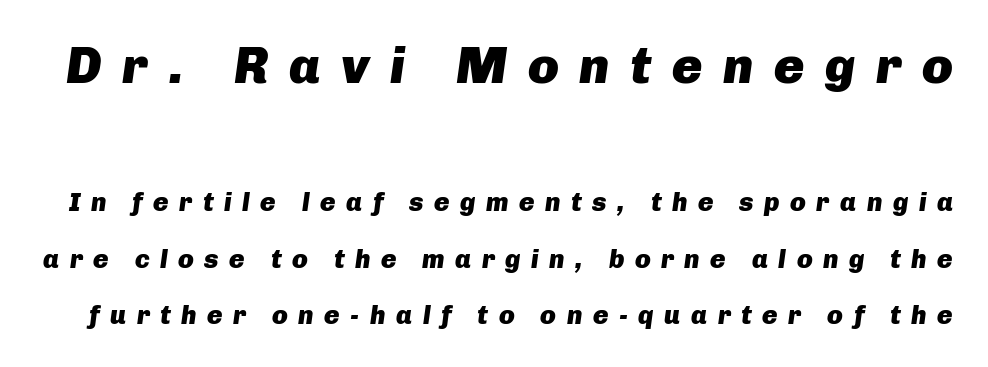
{"italic": "yes", "lean": "right", "slant_degrees": 8, "bold": "yes", "weight": "heavy", "width": "normal", "stroke_contrast": "low", "x_height": "medium", "monospaced": "no", "underline": "no", "line_spacing": "loose", "line_spacing_ratio": 2.17, "letter_spacing": "wide", "letter_spacing_em": 0.4, "larger_block": "first", "size_ratio": 1.96, "glyph_px": 51}
